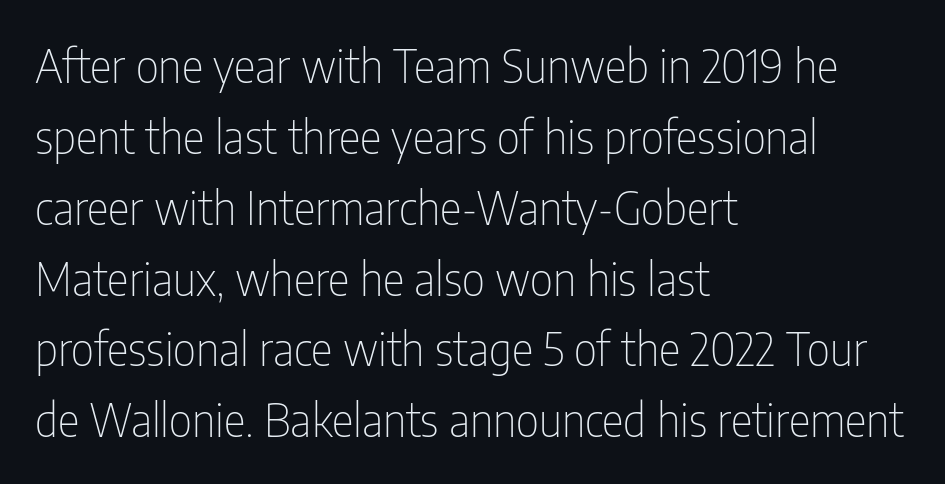
Q: Is the text bold? A: No.
Q: Is the text italic (slanted)? A: No, it is upright.
Q: Is the typeface a serif or a sans-serif typeface? A: Sans-serif.
Q: Is the text underlined? A: No.
Q: How is the paragraph aligned? A: Left-aligned.
Q: Is the spacing between letters normal or unusually wide? A: Normal.
Q: Is the spacing between lines tight, normal or loose? A: Normal.
Q: Width (condensed, normal, or wide)? A: Condensed.
Q: Stroke contrast? A: Low.
Q: x-height? A: Medium.
Q: Monospaced? A: No.
